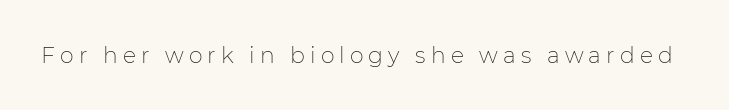
Substantial extra tracking has been applied to these lines. Each row of text sits above clean, open space. Nothing heavy about these letters — not bold at all. Ordinary non-slanted type is in use.
